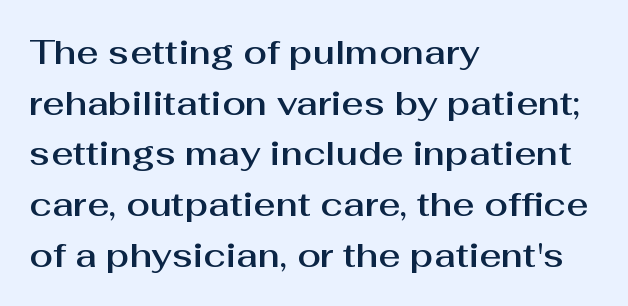
Q: Is the text italic (slanted)? A: No, it is upright.
Q: Is the typeface a serif or a sans-serif typeface? A: Sans-serif.
Q: Is the text underlined? A: No.
Q: How is the paragraph aligned? A: Left-aligned.
Q: Is the spacing between letters normal or unusually wide? A: Normal.
Q: Is the spacing between lines tight, normal or loose? A: Normal.
Q: Width (condensed, normal, or wide)? A: Normal.
Q: Stroke contrast? A: Medium.
Q: x-height? A: Medium.
Q: Monospaced? A: No.
